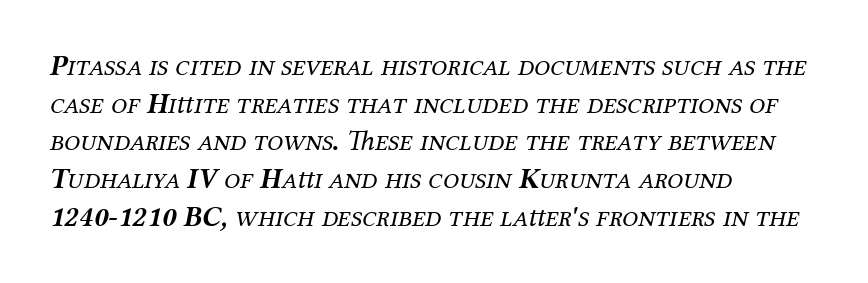
The image shows 29 px regular-weight serif type, italic (leaning right); set left-aligned, normal line spacing (1.3x), normal letter spacing, not underlined; medium stroke contrast and a medium x-height.
